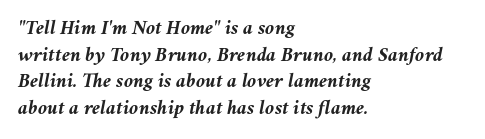
{"italic": "yes", "lean": "right", "slant_degrees": 11, "bold": "yes", "underline": "no", "align": "left", "line_spacing": "normal", "line_spacing_ratio": 1.27, "letter_spacing": "normal", "letter_spacing_em": 0.0, "glyph_px": 21}
